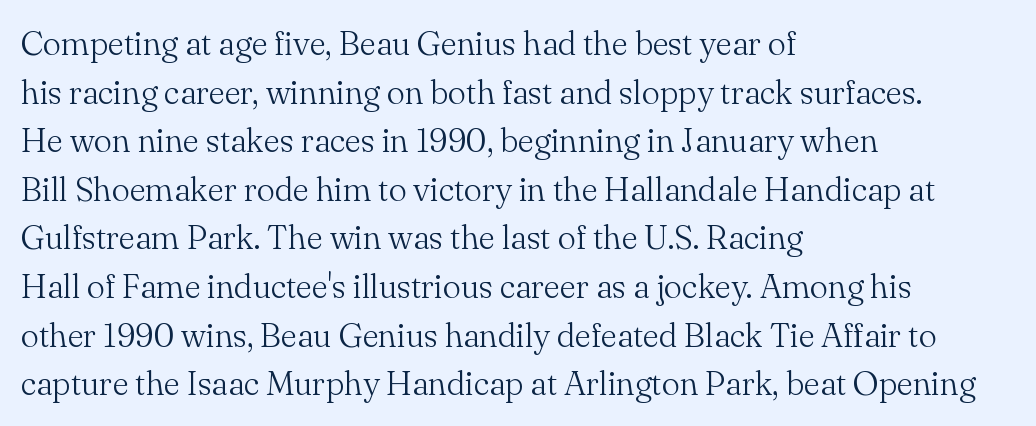
The font's upright variant was chosen for this text. Varying glyph widths throughout — classic text-font behaviour. Any mark beneath the type? The region is blank. The font is comparable to plain body text, perhaps lighter. Compared with typical paragraphs, the rows here are spaced about the same.
